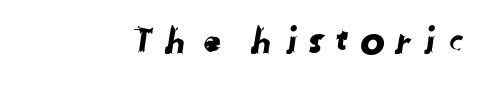
Q: Is the typeface a serif or a sans-serif typeface? A: Sans-serif.
Q: Is the text underlined? A: No.
Q: Is the spacing between letters normal or unusually wide? A: Unusually wide.
Q: Width (condensed, normal, or wide)? A: Normal.
Q: Stroke contrast? A: Low.
Q: x-height? A: Medium.
Q: Monospaced? A: No.
